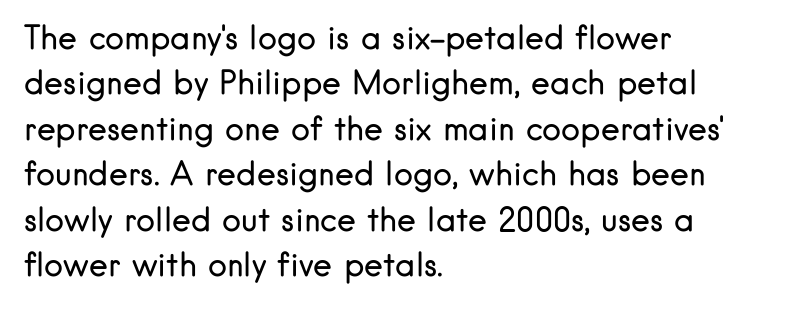
Character widths vary here, with narrow letters taking less room than wide ones. Honestly, the letter spacing is just normal — you wouldn't notice it. Vertical spacing — default. Leftover space on each line is placed entirely after the last word. The words here are not underlined.
